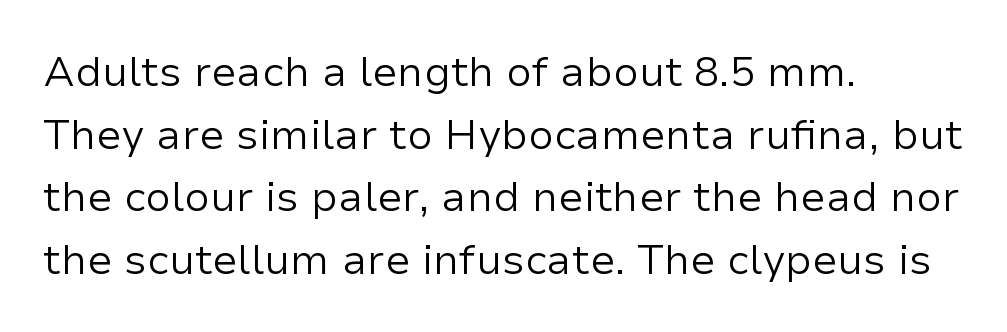
Stroke mass is kept to a normal reading level or below. The rendering shows plain stroke endings on the letterforms — a sans-serif design. Notice how the stems are strictly vertical — no italics here. The passage shown is not underscored anywhere.
